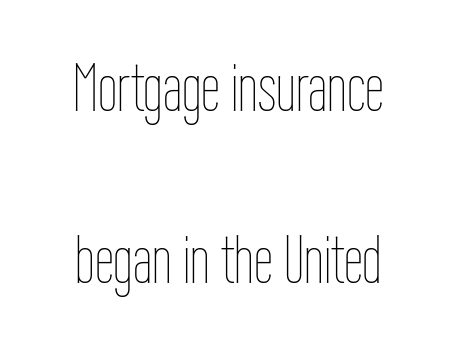
These lines stand farther apart than default settings would place them. Counters stay open thanks to moderate or lighter strokes. A typesetter would call this proportional, since set widths differ per character. Rendered with straight, roman letterforms.
